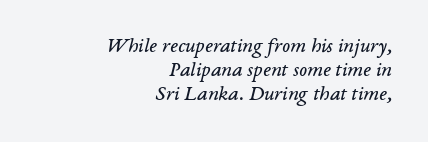
The image shows 21 px text type, italic (leaning right); set right-aligned, tight line spacing (1.14x), normal letter spacing, not underlined.
